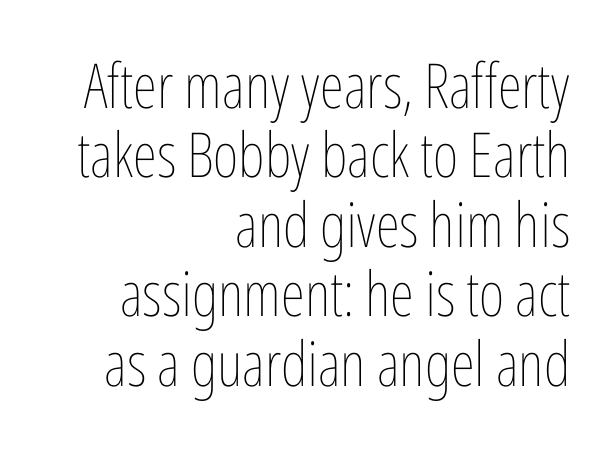
The image shows 62 px thin, condensed type, upright; set right-aligned, tight line spacing (1.12x), normal letter spacing, not underlined; low stroke contrast and a medium x-height.
